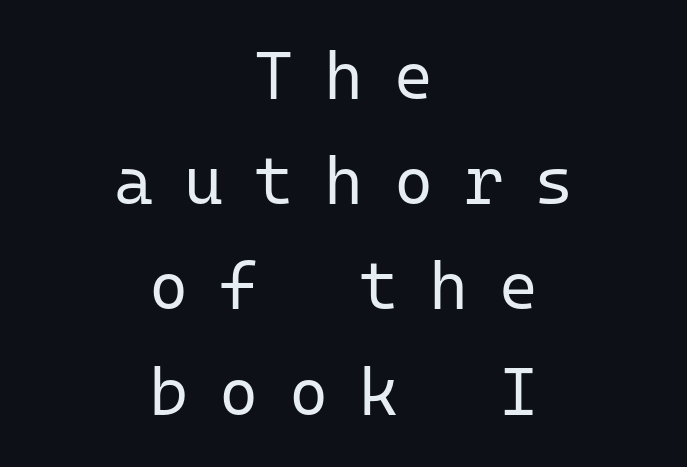
Q: Is the text bold? A: No.
Q: Is the text italic (slanted)? A: No, it is upright.
Q: Is the typeface a serif or a sans-serif typeface? A: Sans-serif.
Q: Is the text underlined? A: No.
Q: How is the paragraph aligned? A: Centered.
Q: Is the spacing between letters normal or unusually wide? A: Unusually wide.
Q: Is the spacing between lines tight, normal or loose? A: Normal.
Q: Width (condensed, normal, or wide)? A: Normal.
Q: Stroke contrast? A: Low.
Q: x-height? A: Medium.
Q: Monospaced? A: Yes.
